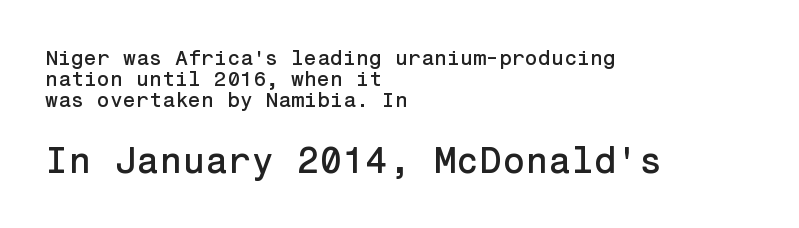
The image shows 37 px sans-serif type, upright; set left-aligned, tight line spacing (0.99x), normal letter spacing, not underlined; the second (bottom) block is 1.76x larger; low stroke contrast and a medium x-height.
